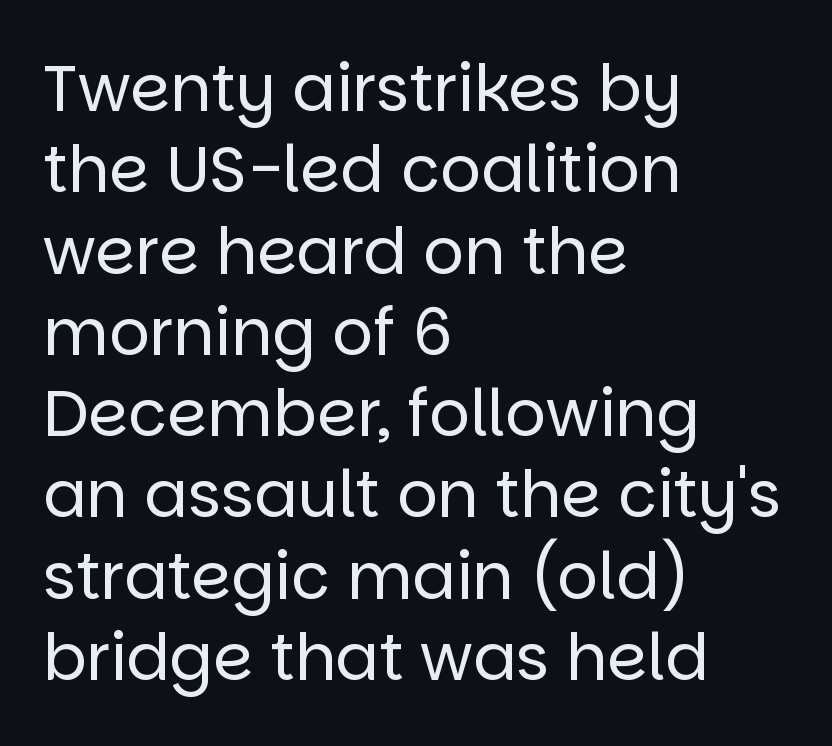
A light-to-regular cut is what we see here. The typeface chosen for these lines omits serifs. Each letter keeps its own natural width here, so spacing adapts to shape. In terms of leading, this rendering sits right in the middle. No italicization has been applied; the sample stays upright.
